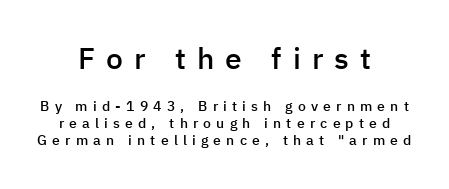
Q: Is the text bold? A: Semi-bold.
Q: Is the text italic (slanted)? A: No, it is upright.
Q: Is the typeface a serif or a sans-serif typeface? A: Sans-serif.
Q: Is the text underlined? A: No.
Q: How is the paragraph aligned? A: Centered.
Q: Is the spacing between letters normal or unusually wide? A: Unusually wide.
Q: Which block of text is set in a larger size, the first (top) or the second (bottom)? A: The first (top) one.
Q: Width (condensed, normal, or wide)? A: Normal.
Q: Stroke contrast? A: Low.
Q: x-height? A: Medium.
Q: Monospaced? A: No.
